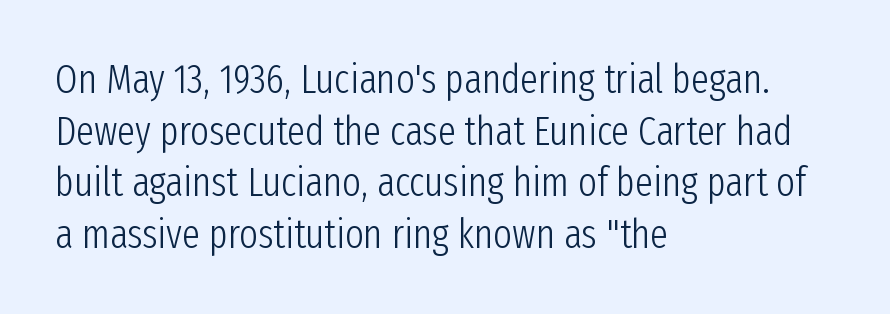
Q: Is the text bold? A: No.
Q: Is the text italic (slanted)? A: No, it is upright.
Q: Is the typeface a serif or a sans-serif typeface? A: Sans-serif.
Q: Is the text underlined? A: No.
Q: How is the paragraph aligned? A: Left-aligned.
Q: Is the spacing between letters normal or unusually wide? A: Normal.
Q: Is the spacing between lines tight, normal or loose? A: Normal.
Q: Width (condensed, normal, or wide)? A: Condensed.
Q: Stroke contrast? A: Low.
Q: x-height? A: Medium.
Q: Monospaced? A: No.
